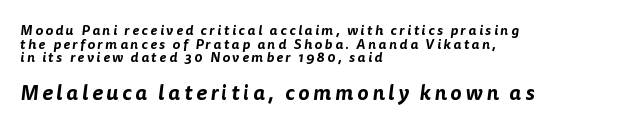
The string is rendered with underlining switched off. Size contrast runs from small at the top to large at the bottom. Whoever set this chose condensed vertical rhythm over breathing room. The ragged edge is on the right, which tells us the setting is flush left.
